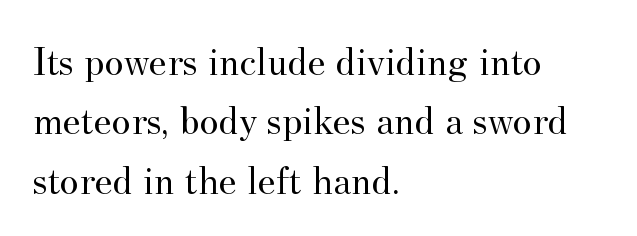
{"serif": "yes", "italic": "no", "bold": "no", "weight": "regular", "width": "normal", "stroke_contrast": "medium", "x_height": "small", "monospaced": "no", "underline": "no", "align": "left", "line_spacing": "normal", "line_spacing_ratio": 1.45, "letter_spacing": "normal", "letter_spacing_em": 0.0, "glyph_px": 41}
